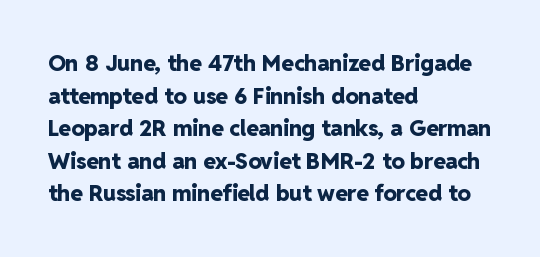
{"italic": "no", "bold": "yes", "underline": "no", "align": "left", "line_spacing": "normal", "line_spacing_ratio": 1.48, "letter_spacing": "normal", "letter_spacing_em": 0.0, "glyph_px": 22}
